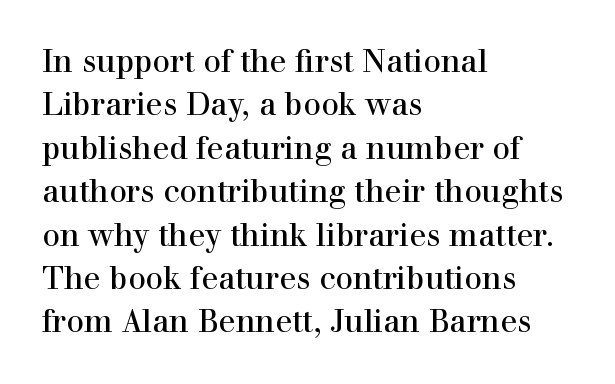
The rows are spaced the way most documents space them. You could call the tracking neutral — neither tight nor loose. Upright lettering throughout. Proportional: the letters do not fall into vertical columns.
